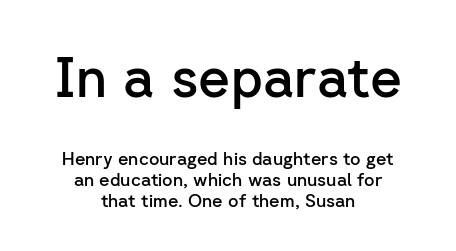
Do the characters align in a grid? No, the font is proportional. Words float on clear page, feet unadorned. A typesetter would mark this as roman, not italic. Each glyph is drawn with semibold strokes, heavier than normal yet not fully bold. Teacher's note: observe the equal gaps on both sides — that is centered alignment. To sum up the face: it is a sans, with no serifs.
